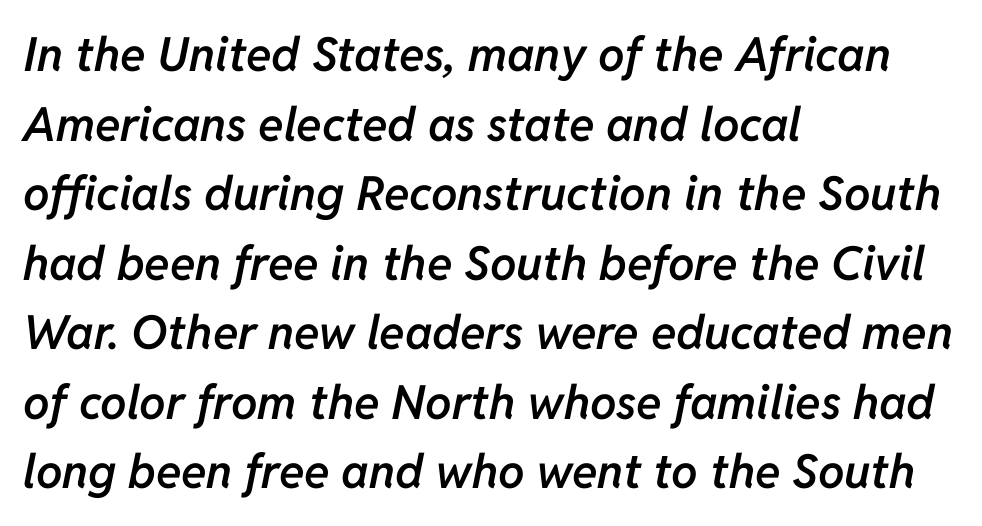
The image shows 47 px semibold type, italic (leaning right); set left-aligned, normal line spacing (1.48x), normal letter spacing, not underlined; low stroke contrast and a medium x-height.
